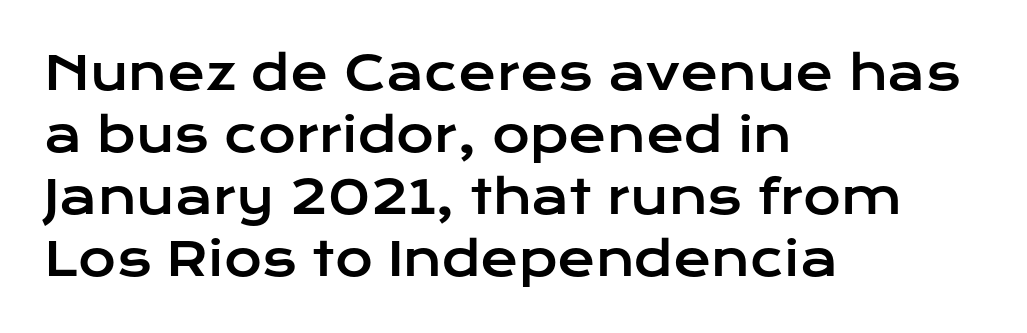
Q: Is the text italic (slanted)? A: No, it is upright.
Q: Is the typeface a serif or a sans-serif typeface? A: Sans-serif.
Q: Is the text underlined? A: No.
Q: How is the paragraph aligned? A: Left-aligned.
Q: Is the spacing between letters normal or unusually wide? A: Normal.
Q: Is the spacing between lines tight, normal or loose? A: Normal.
Q: Width (condensed, normal, or wide)? A: Wide.
Q: Stroke contrast? A: Low.
Q: x-height? A: Medium.
Q: Monospaced? A: No.
